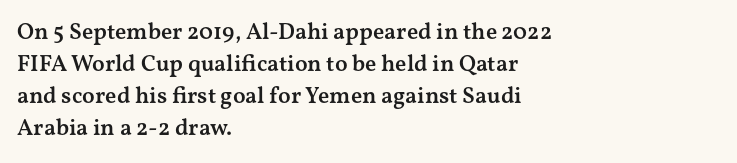
Q: Is the text bold? A: Semi-bold.
Q: Is the text italic (slanted)? A: No, it is upright.
Q: Is the text underlined? A: No.
Q: How is the paragraph aligned? A: Left-aligned.
Q: Is the spacing between letters normal or unusually wide? A: Normal.
Q: Is the spacing between lines tight, normal or loose? A: Normal.
